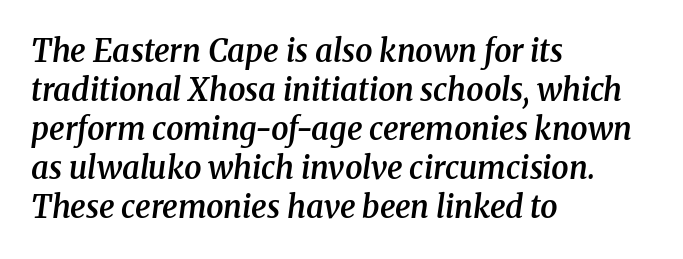
The letters are slanted; this is an italic face. Nobody drew a line under any word here. Visually the block forms a straight wall on the left and a jagged coastline on the right. Whoever set this chose a conventional vertical rhythm.
